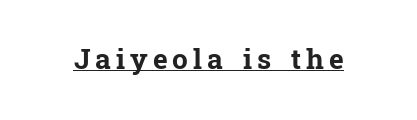
Like a heading marked for emphasis, these lines bear an underscore. Ordinary non-slanted type is in use. Varying glyph widths throughout — classic text-font behaviour. Typographically, this falls in the serif category.
